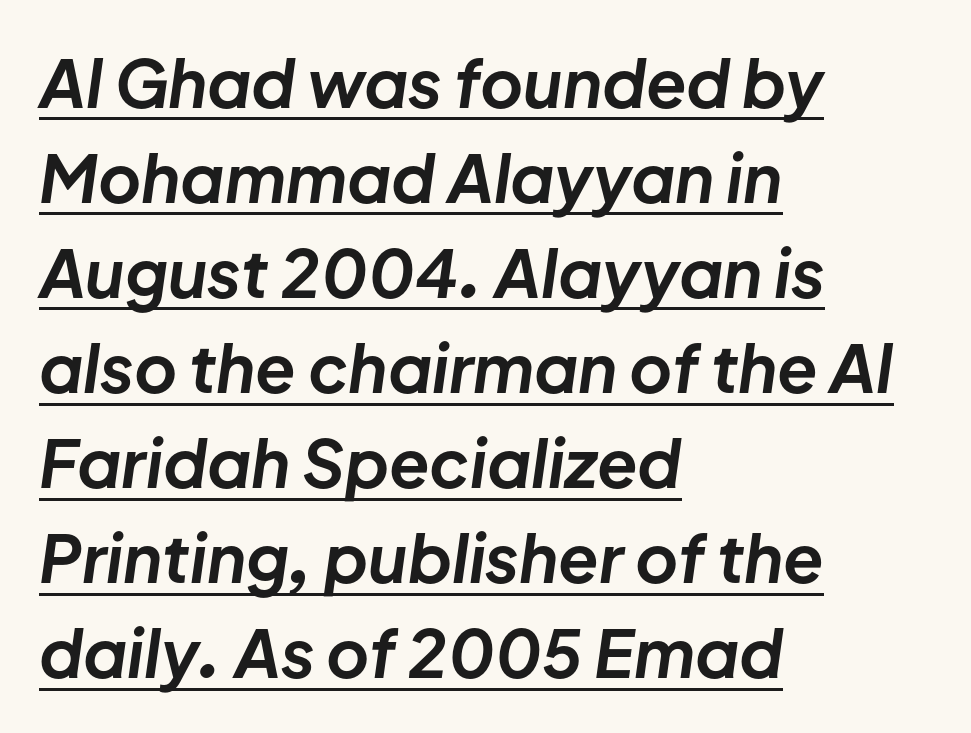
{"italic": "yes", "lean": "right", "slant_degrees": 8, "bold": "yes", "weight": "bold", "width": "normal", "stroke_contrast": "low", "x_height": "medium", "monospaced": "no", "underline": "yes", "align": "left", "line_spacing": "normal", "line_spacing_ratio": 1.44, "letter_spacing": "normal", "letter_spacing_em": 0.0, "glyph_px": 66}
